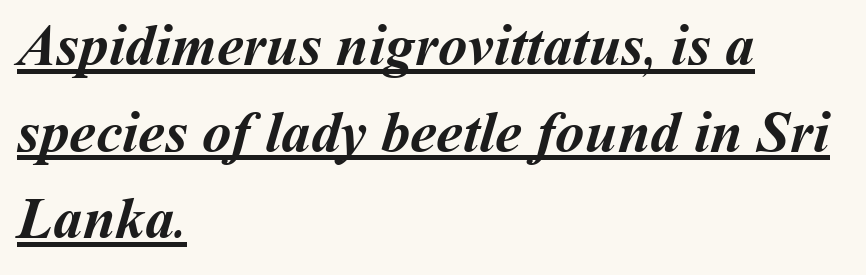
This is underlined copy, the kind a proofreader might mark for attention. The rendering uses a moderate line-height, typical for paragraphs. Heavy, bold letterforms. These lines are set flush left with a ragged right edge. The horizontal fit of the characters is conventional and even.
